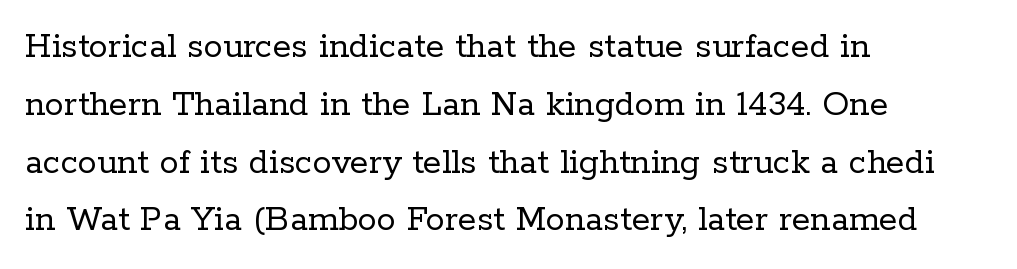
Does the copy run flush right? No — it runs flush left. Note the varied advance widths — an 'i' is clearly narrower than an 'm'. Unbolded letterforms with no extra heft. There is no visible air inserted between adjacent glyphs.
